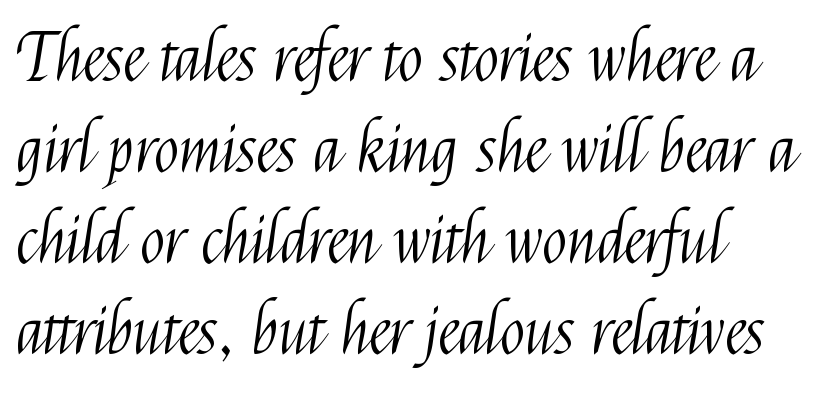
The image shows 66 px light, condensed sans-serif type; set normal line spacing (1.38x), normal letter spacing, not underlined; medium stroke contrast and a medium x-height.
